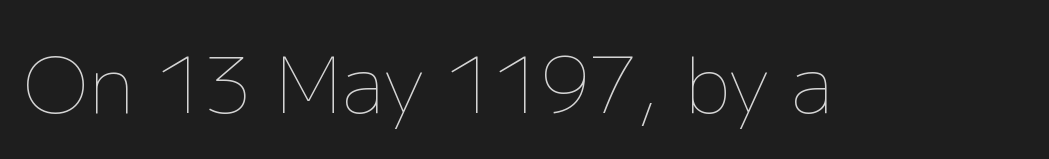
The image shows 77 px thin type, upright; set normal letter spacing, not underlined; low stroke contrast and a medium x-height.
